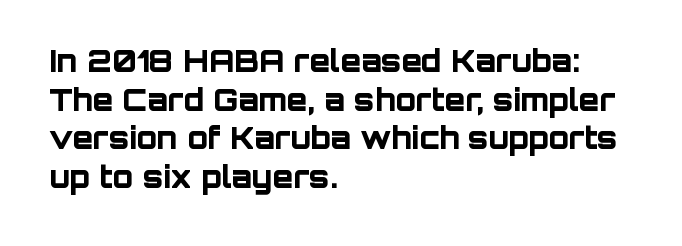
Q: Is the text bold? A: Yes.
Q: Is the text italic (slanted)? A: No, it is upright.
Q: Is the typeface a serif or a sans-serif typeface? A: Sans-serif.
Q: Is the text underlined? A: No.
Q: How is the paragraph aligned? A: Left-aligned.
Q: Is the spacing between letters normal or unusually wide? A: Normal.
Q: Is the spacing between lines tight, normal or loose? A: Normal.
Q: Width (condensed, normal, or wide)? A: Normal.
Q: Stroke contrast? A: Low.
Q: x-height? A: Large.
Q: Monospaced? A: No.
